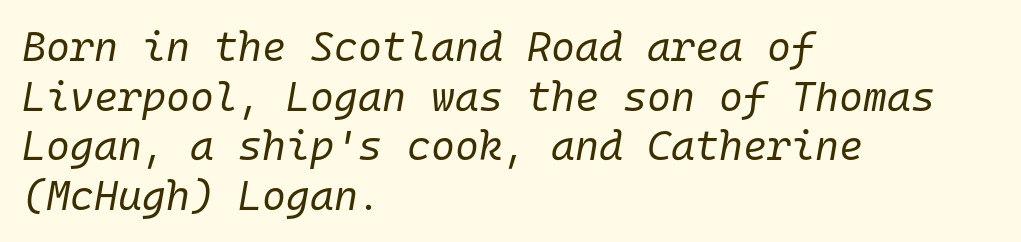
Beneath every word, the page is bare. You could count columns in this text — the font is strictly monospaced. The lines are quadded left. Each word holds together tightly as a unit, with standard inter-letter gaps. These glyphs show unthickened strokes, regular width or finer.
